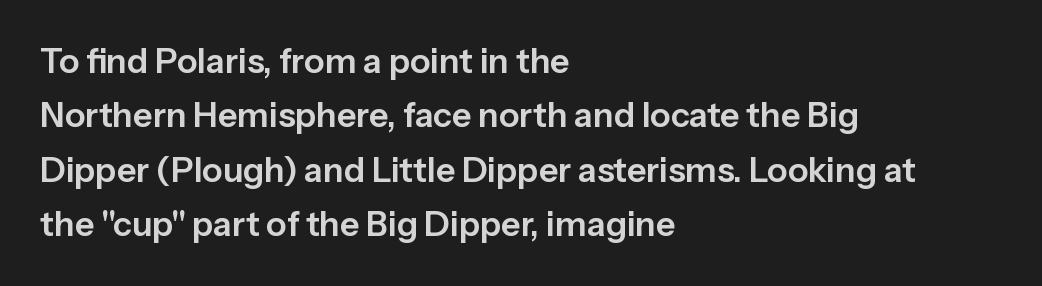
{"serif": "no", "italic": "no", "width": "normal", "stroke_contrast": "low", "x_height": "medium", "monospaced": "no", "underline": "no", "align": "left", "line_spacing": "normal", "line_spacing_ratio": 1.6, "letter_spacing": "normal", "letter_spacing_em": 0.0, "glyph_px": 34}
